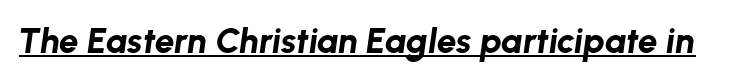
Q: Is the text bold? A: Yes.
Q: Is the text italic (slanted)? A: Yes, it leans right by about 8 degrees.
Q: Is the text underlined? A: Yes.
Q: Is the spacing between letters normal or unusually wide? A: Normal.
Q: Width (condensed, normal, or wide)? A: Normal.
Q: Stroke contrast? A: Low.
Q: x-height? A: Medium.
Q: Monospaced? A: No.
